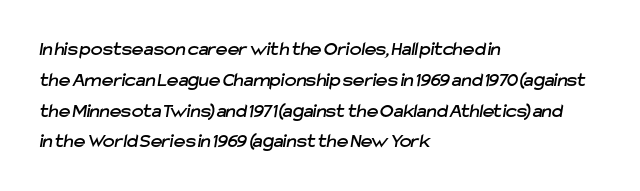
The rendering uses a moderate line-height, typical for paragraphs. The rendering keeps characters at their native spacing. Teacher's note: observe the even left margin — that is flush-left alignment. The string is rendered with underlining switched off.
